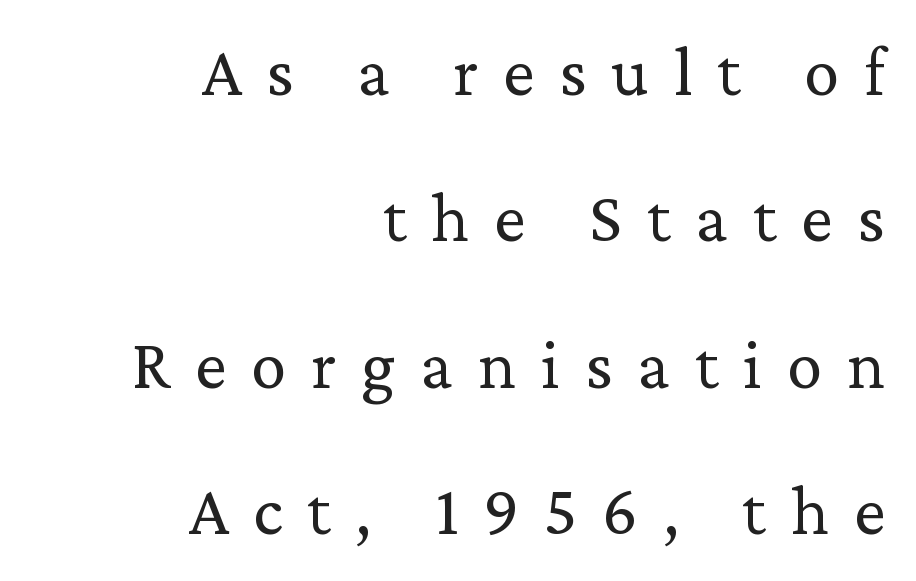
The image shows 71 px regular-weight serif type, upright; set right-aligned, loose line spacing (2.06x), unusually wide letter spacing (+0.35 em), not underlined; low stroke contrast and a medium x-height.
